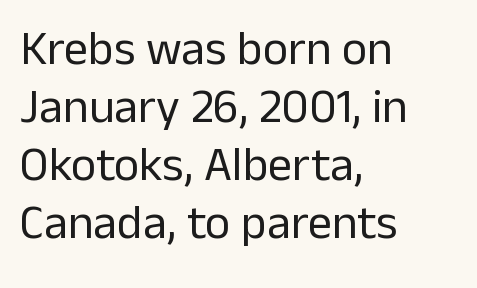
Do the characters align in a grid? No, the font is proportional. The text was rendered using a sans face with plain stroke endings. Glyph-to-glyph distance matches everyday printed text. Is the block centered? No — it sits flush against the left margin.
